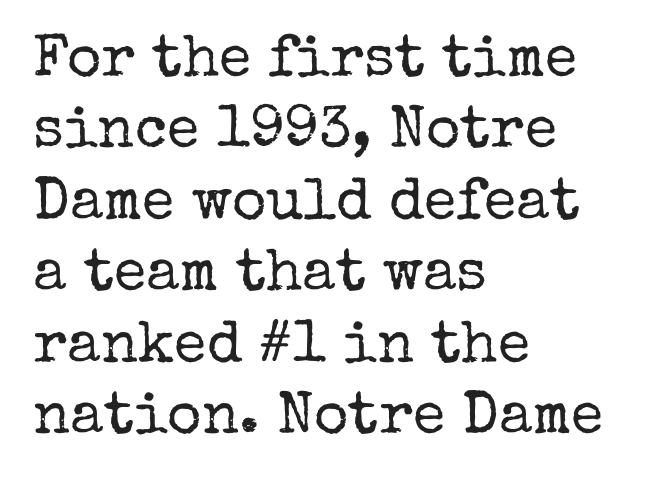
Q: Is the text bold? A: No.
Q: Is the text italic (slanted)? A: No, it is upright.
Q: Is the typeface a serif or a sans-serif typeface? A: Serif.
Q: Is the text underlined? A: No.
Q: How is the paragraph aligned? A: Left-aligned.
Q: Is the spacing between letters normal or unusually wide? A: Normal.
Q: Width (condensed, normal, or wide)? A: Normal.
Q: Stroke contrast? A: Low.
Q: x-height? A: Medium.
Q: Monospaced? A: No.
